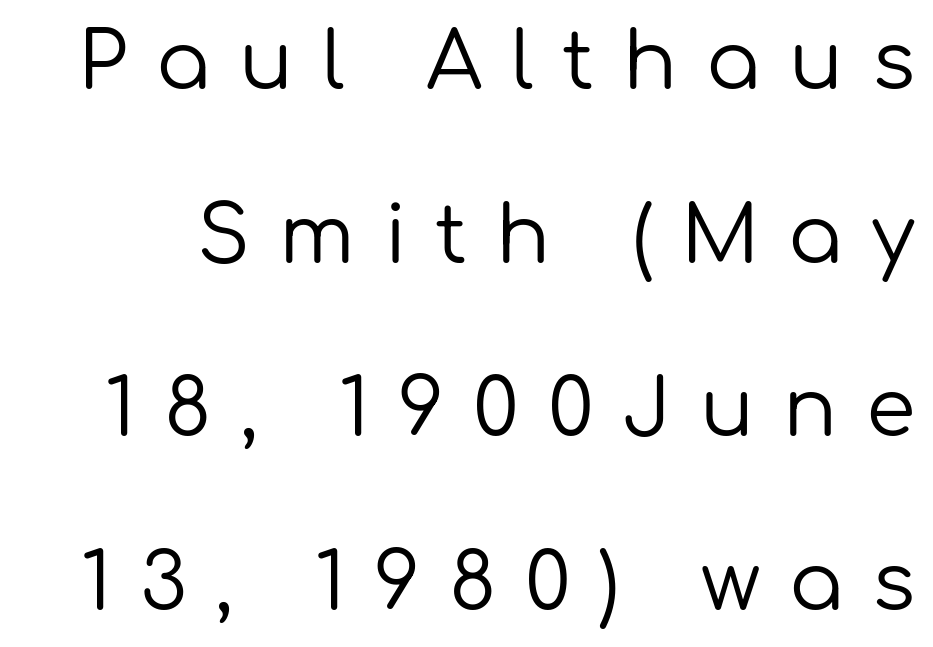
Q: Is the text bold? A: No.
Q: Is the text italic (slanted)? A: No, it is upright.
Q: Is the typeface a serif or a sans-serif typeface? A: Sans-serif.
Q: Is the text underlined? A: No.
Q: Is the spacing between letters normal or unusually wide? A: Unusually wide.
Q: Is the spacing between lines tight, normal or loose? A: Loose.
Q: Width (condensed, normal, or wide)? A: Normal.
Q: Stroke contrast? A: Low.
Q: x-height? A: Medium.
Q: Monospaced? A: No.
